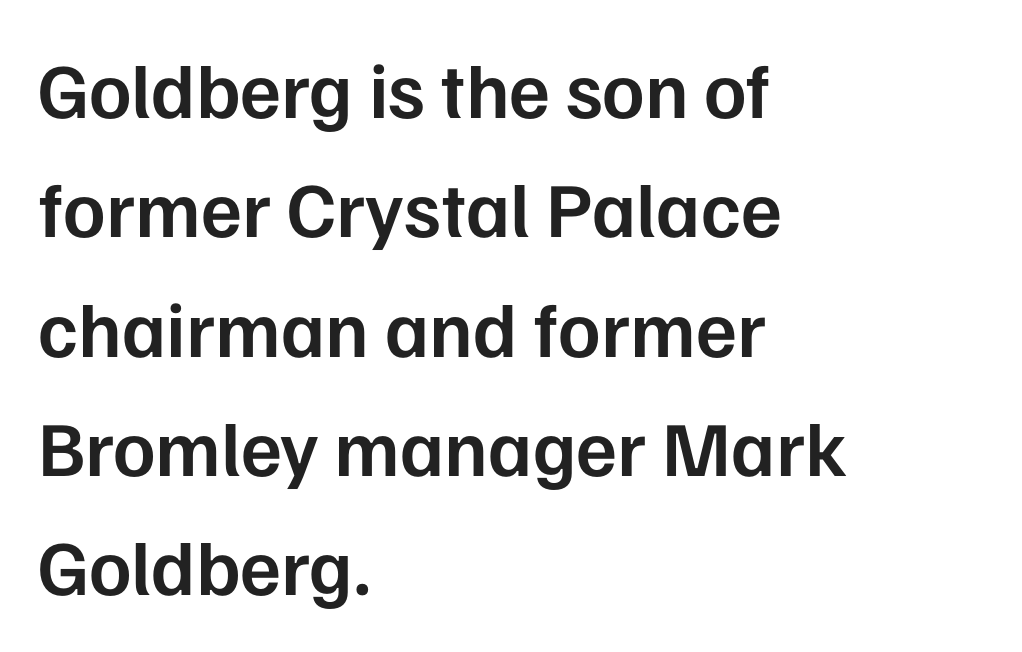
The image shows 78 px semibold sans-serif type, upright; set left-aligned, normal line spacing (1.53x), normal letter spacing, not underlined; low stroke contrast and a medium x-height.
